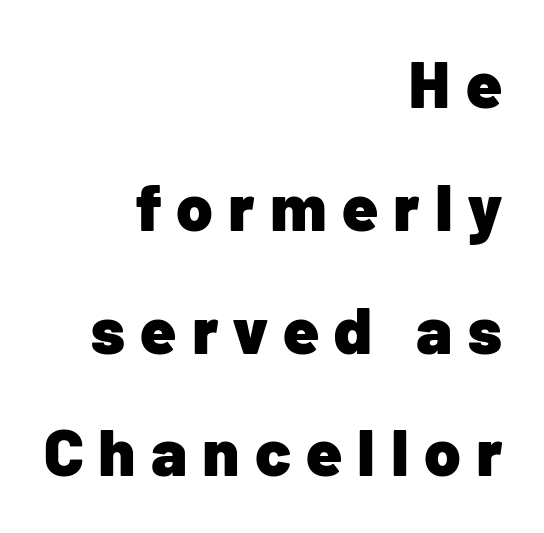
{"serif": "no", "italic": "no", "bold": "yes", "weight": "heavy", "width": "normal", "stroke_contrast": "low", "x_height": "medium", "monospaced": "no", "underline": "no", "align": "right", "line_spacing_ratio": 1.86, "letter_spacing": "wide", "letter_spacing_em": 0.23, "glyph_px": 66}
